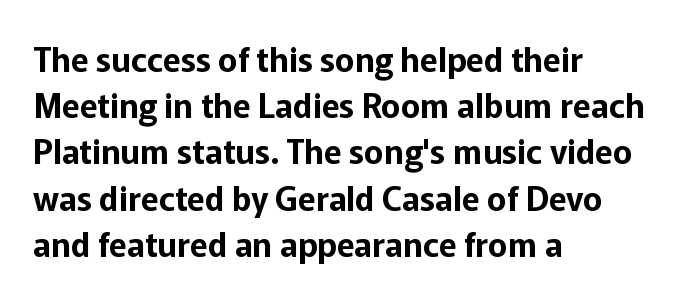
{"serif": "no", "italic": "no", "width": "normal", "stroke_contrast": "low", "x_height": "medium", "monospaced": "no", "underline": "no", "align": "left", "line_spacing": "normal", "line_spacing_ratio": 1.4, "letter_spacing": "normal", "letter_spacing_em": 0.0, "glyph_px": 33}
